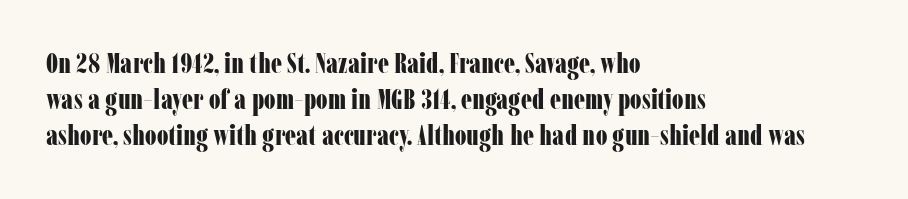
{"serif": "yes", "italic": "no", "bold": "yes", "weight": "bold", "width": "condensed", "stroke_contrast": "low", "x_height": "medium", "monospaced": "no", "underline": "no", "align": "left", "line_spacing": "normal", "line_spacing_ratio": 1.29, "letter_spacing": "normal", "letter_spacing_em": 0.0, "glyph_px": 28}
